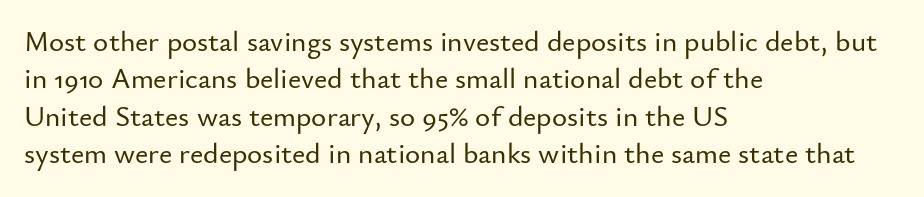
Q: Is the text italic (slanted)? A: No, it is upright.
Q: Is the typeface a serif or a sans-serif typeface? A: Sans-serif.
Q: Is the text underlined? A: No.
Q: How is the paragraph aligned? A: Left-aligned.
Q: Is the spacing between letters normal or unusually wide? A: Normal.
Q: Is the spacing between lines tight, normal or loose? A: Normal.
Q: Width (condensed, normal, or wide)? A: Normal.
Q: Stroke contrast? A: Low.
Q: x-height? A: Small.
Q: Monospaced? A: No.
